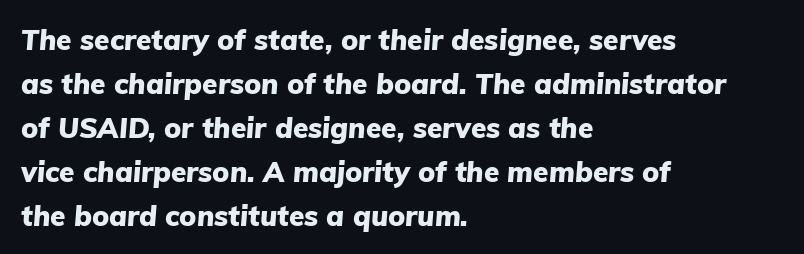
{"italic": "yes", "lean": "right", "slant_degrees": 5, "bold": "yes", "weight": "heavy", "width": "normal", "stroke_contrast": "low", "x_height": "medium", "monospaced": "no", "underline": "no", "align": "left", "line_spacing": "normal", "line_spacing_ratio": 1.57, "letter_spacing": "normal", "letter_spacing_em": 0.0, "glyph_px": 28}
